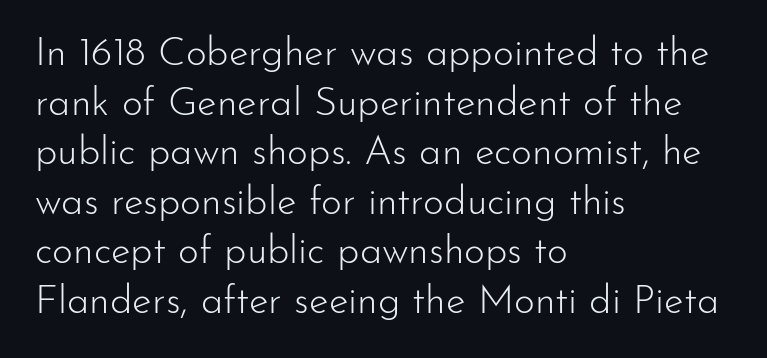
The letterforms sit shoulder to shoulder at normal distance. Letters rest on an invisible, unmarked baseline. The type sits square on the baseline with zero lean. Think of a printed novel: that variable character pitch is what you see here.
